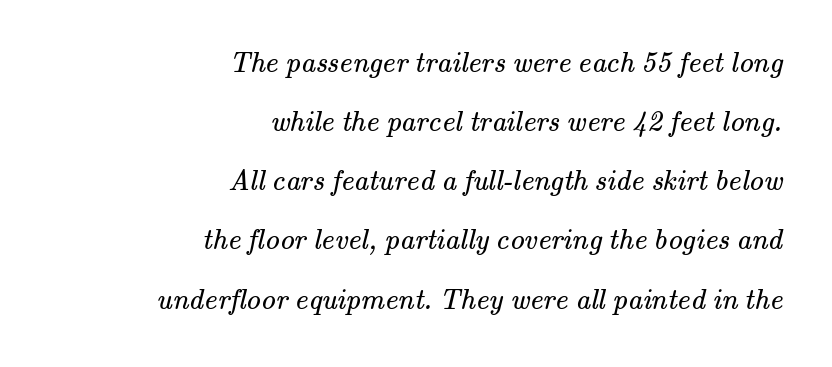
The image shows 29 px regular-weight serif type; set right-aligned, loose line spacing (2.04x), normal letter spacing, not underlined; medium stroke contrast and a small x-height.
